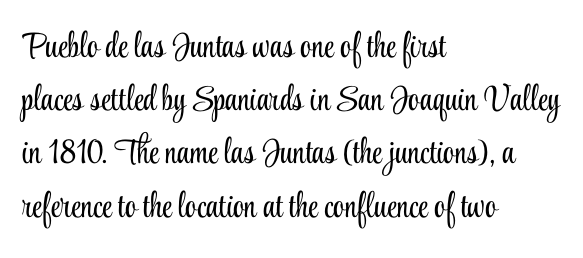
Each word holds together tightly as a unit, with standard inter-letter gaps. A bare baseline throughout the passage. Does the type have serifs? Yes, each stem ends in a small foot. Vertical stems look standard width or narrower in stroke. A student would call this left alignment; a typographer would say flush left, rag right. Character widths vary here, with narrow letters taking less room than wide ones.
